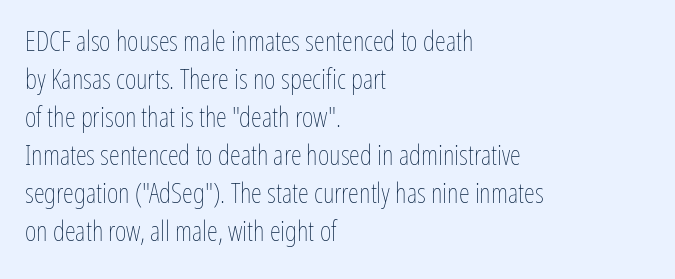
Q: Is the text bold? A: No.
Q: Is the text italic (slanted)? A: No, it is upright.
Q: Is the text underlined? A: No.
Q: How is the paragraph aligned? A: Left-aligned.
Q: Is the spacing between letters normal or unusually wide? A: Normal.
Q: Is the spacing between lines tight, normal or loose? A: Normal.
Q: Width (condensed, normal, or wide)? A: Condensed.
Q: Stroke contrast? A: Low.
Q: x-height? A: Medium.
Q: Monospaced? A: No.
